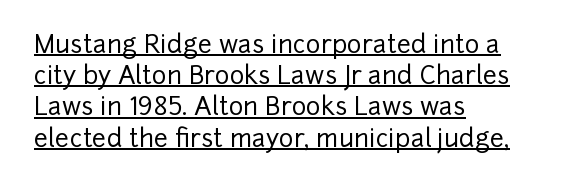
Q: Is the text italic (slanted)? A: No, it is upright.
Q: Is the text underlined? A: Yes.
Q: How is the paragraph aligned? A: Left-aligned.
Q: Is the spacing between letters normal or unusually wide? A: Normal.
Q: Is the spacing between lines tight, normal or loose? A: Normal.
